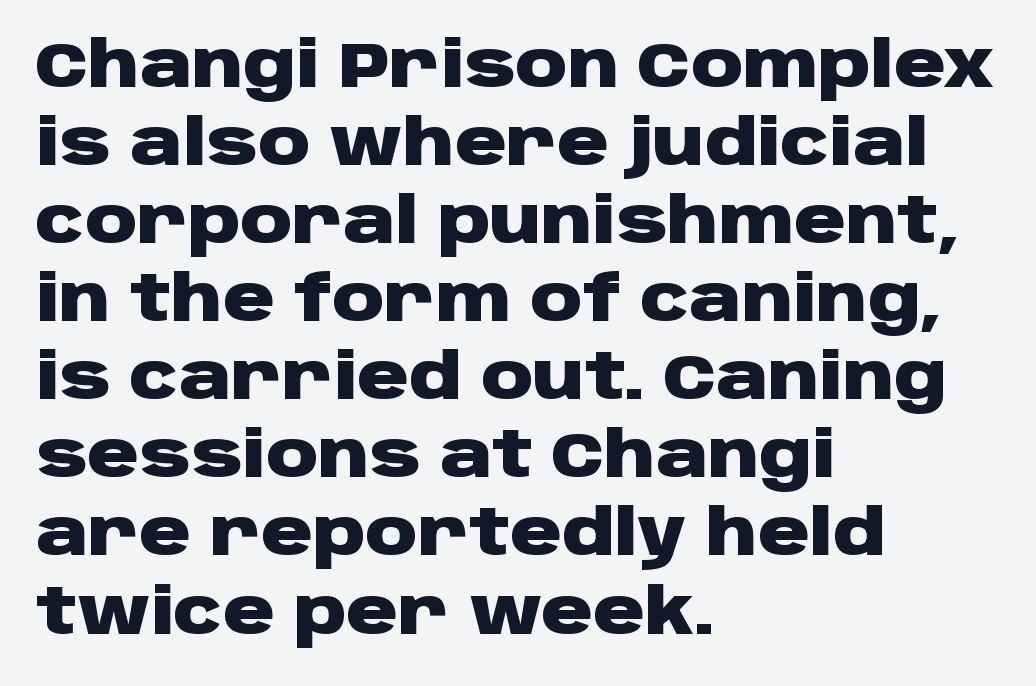
Beneath every word, the page is bare. Emphasis by weight is at full strength: bold. Short note: letters normally spaced. A sans-serif font was chosen for this passage. Quick note: not italic, upright.
